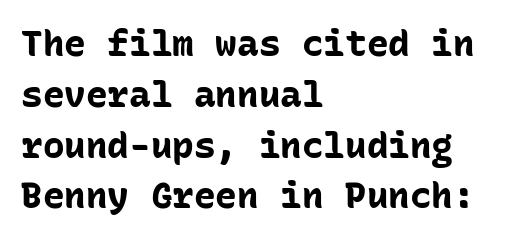
{"serif": "no", "italic": "no", "bold": "yes", "weight": "bold", "width": "normal", "stroke_contrast": "low", "x_height": "medium", "monospaced": "yes", "underline": "no", "align": "left", "line_spacing": "normal", "line_spacing_ratio": 1.41, "letter_spacing": "normal", "letter_spacing_em": 0.0, "glyph_px": 36}
